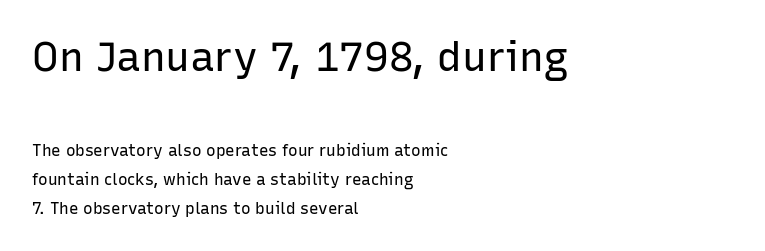
The strokes are not fattened; the text isn't bold. In terms of posture, this sample is upright. The space beneath each line is pristine and unruled. Is this a fixed-width face? No — the glyphs have proportional, varying widths.
